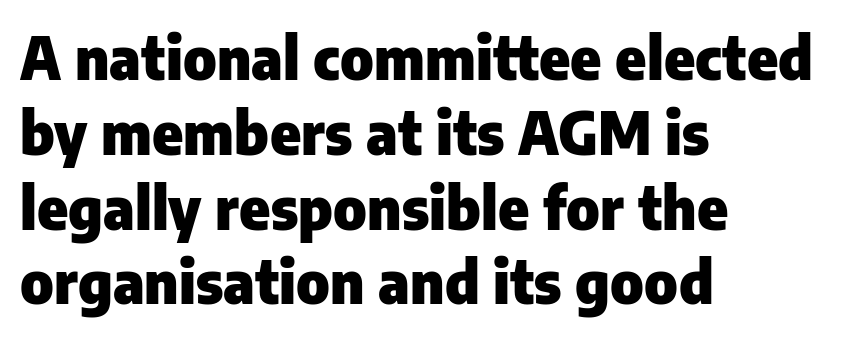
The image shows 58 px heavy sans-serif type, upright; set left-aligned, normal line spacing (1.29x), normal letter spacing, not underlined; low stroke contrast and a medium x-height.
